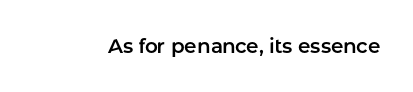
The image shows 20 px text type, upright; set normal letter spacing, not underlined.
